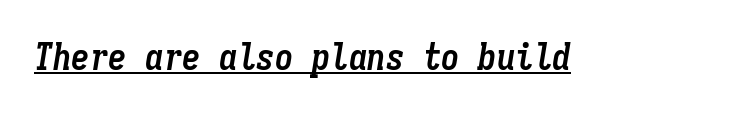
The image shows 37 px semibold, condensed type, italic (leaning right), monospaced; set normal letter spacing, underlined; low stroke contrast and a medium x-height.
